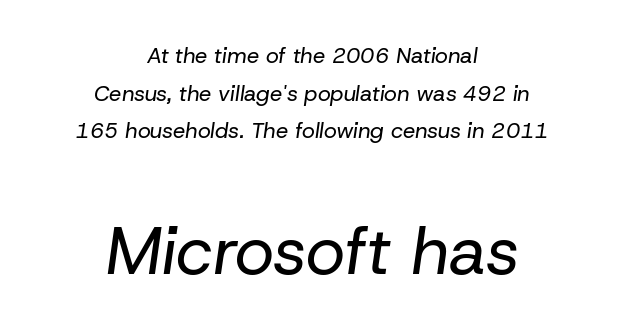
Q: Is the text bold? A: No.
Q: Is the text italic (slanted)? A: Yes, it leans right by about 8 degrees.
Q: Is the text underlined? A: No.
Q: How is the paragraph aligned? A: Centered.
Q: Is the spacing between letters normal or unusually wide? A: Normal.
Q: Which block of text is set in a larger size, the first (top) or the second (bottom)? A: The second (bottom) one.
Q: Width (condensed, normal, or wide)? A: Normal.
Q: Stroke contrast? A: Low.
Q: x-height? A: Medium.
Q: Monospaced? A: No.
